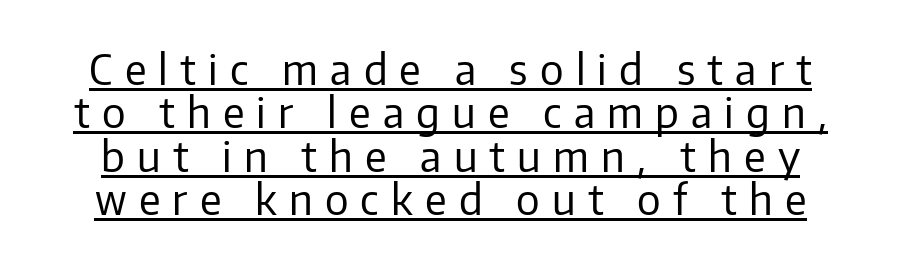
The image shows 42 px regular-weight sans-serif type, upright; set tight line spacing (1.03x), unusually wide letter spacing (+0.29 em), underlined; low stroke contrast and a medium x-height.
